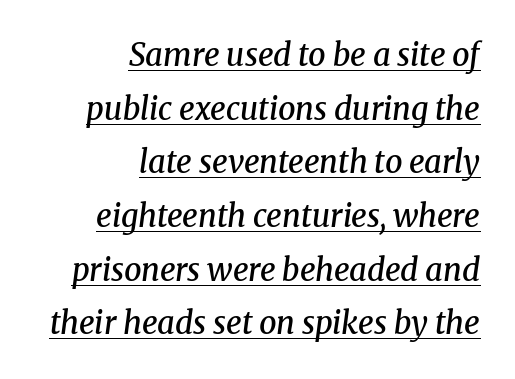
Q: Is the text bold? A: Semi-bold.
Q: Is the text italic (slanted)? A: Yes, it leans right by about 8 degrees.
Q: Is the typeface a serif or a sans-serif typeface? A: Serif.
Q: Is the text underlined? A: Yes.
Q: How is the paragraph aligned? A: Right-aligned.
Q: Is the spacing between letters normal or unusually wide? A: Normal.
Q: Width (condensed, normal, or wide)? A: Normal.
Q: Stroke contrast? A: Medium.
Q: x-height? A: Medium.
Q: Monospaced? A: No.
